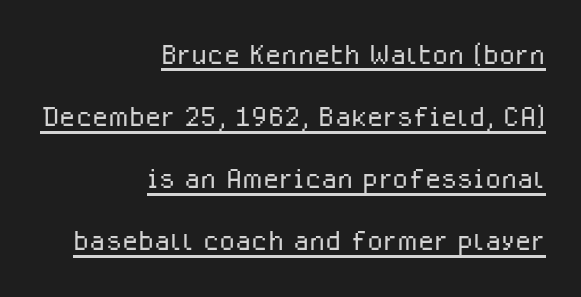
The image shows 37 px light sans-serif type, upright; set right-aligned, normal line spacing (1.68x), normal letter spacing, underlined; low stroke contrast and a medium x-height.
